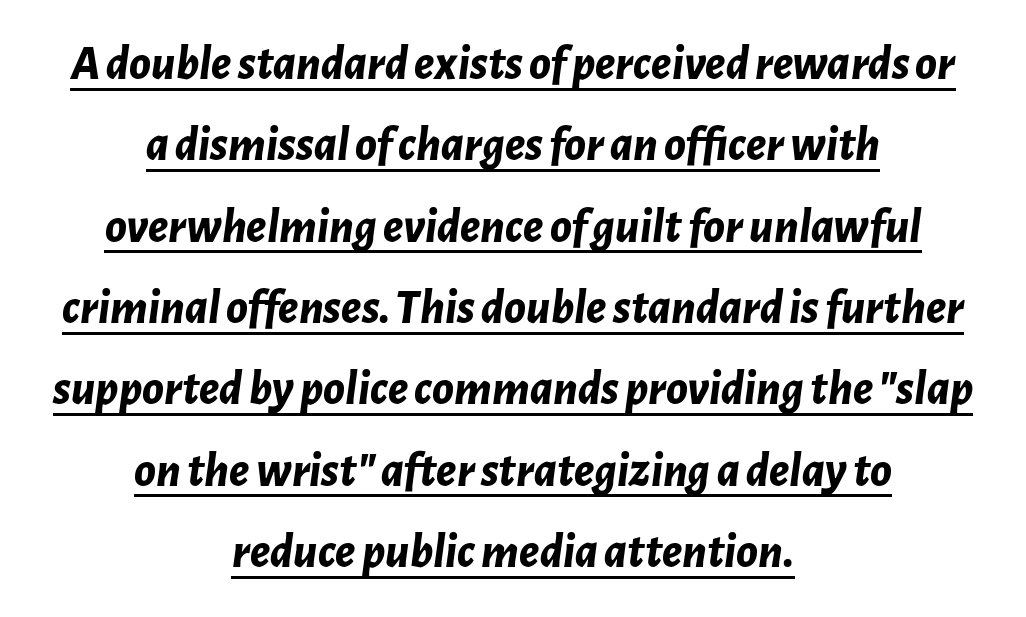
{"italic": "yes", "lean": "right", "slant_degrees": 7, "bold": "yes", "weight": "bold", "width": "normal", "stroke_contrast": "low", "x_height": "medium", "monospaced": "no", "underline": "yes", "align": "center", "line_spacing": "normal", "line_spacing_ratio": 1.66, "letter_spacing": "normal", "letter_spacing_em": 0.0, "glyph_px": 49}
